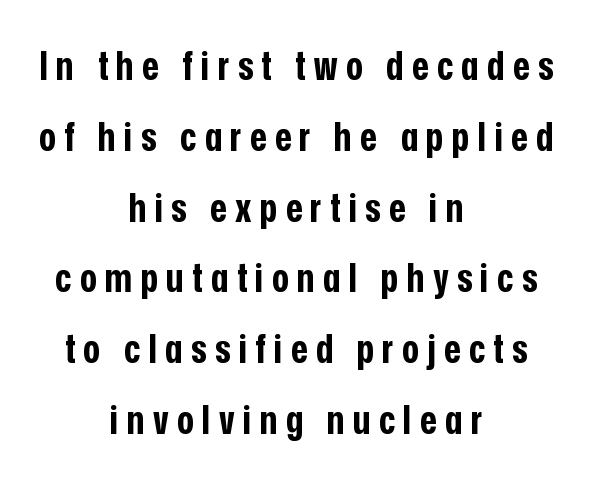
{"serif": "no", "italic": "no", "bold": "yes", "weight": "bold", "width": "condensed", "stroke_contrast": "low", "x_height": "medium", "monospaced": "no", "underline": "no", "align": "center", "line_spacing_ratio": 1.77, "letter_spacing": "wide", "letter_spacing_em": 0.21, "glyph_px": 40}
